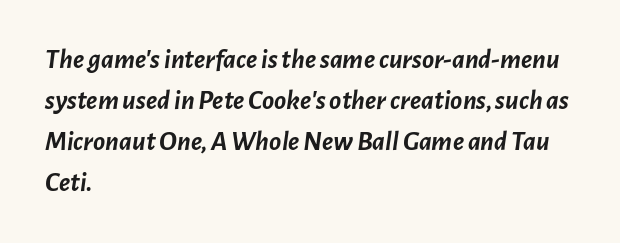
{"italic": "yes", "lean": "right", "slant_degrees": 7, "bold": "yes", "weight": "semibold", "width": "normal", "stroke_contrast": "low", "x_height": "medium", "monospaced": "no", "underline": "no", "align": "left", "line_spacing": "normal", "line_spacing_ratio": 1.47, "letter_spacing": "normal", "letter_spacing_em": 0.0, "glyph_px": 28}
